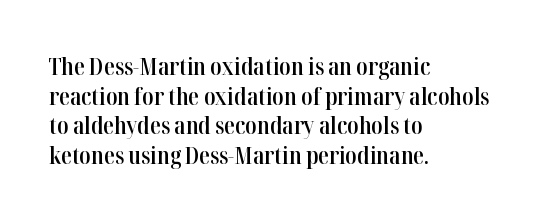
The image shows 24 px text type, upright; set left-aligned, line spacing 1.23x, normal letter spacing, not underlined.
